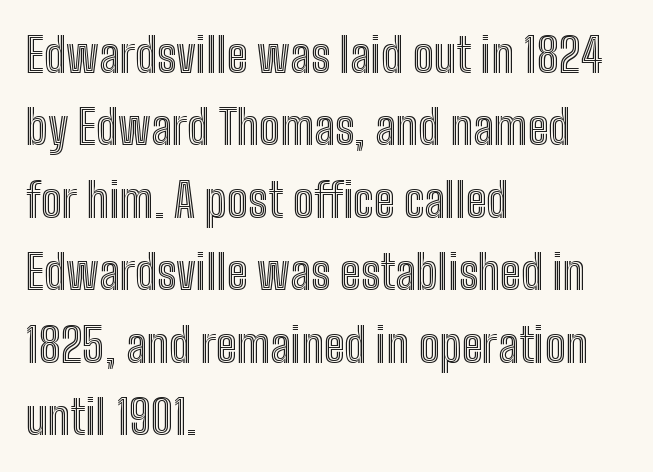
Short note: letters normally spaced. Characters remain perfectly vertical along every line. Spacing verdict: proportional, widths tailored to each character. Baseline-to-baseline distance is the conventional proportion of letter height. The words here are not underlined.
